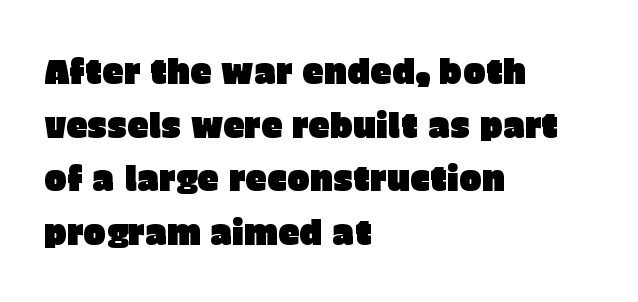
The image shows 34 px sans-serif type, upright; set left-aligned, normal line spacing (1.58x), normal letter spacing, not underlined; low stroke contrast and a large x-height.
